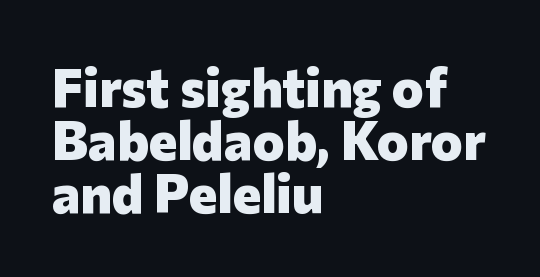
Ascenders rise straight up at ninety degrees. Each glyph is drawn with heavy, bold strokes. You could not count columns in this text — the font is proportionally spaced. The area under the type is left untouched.
